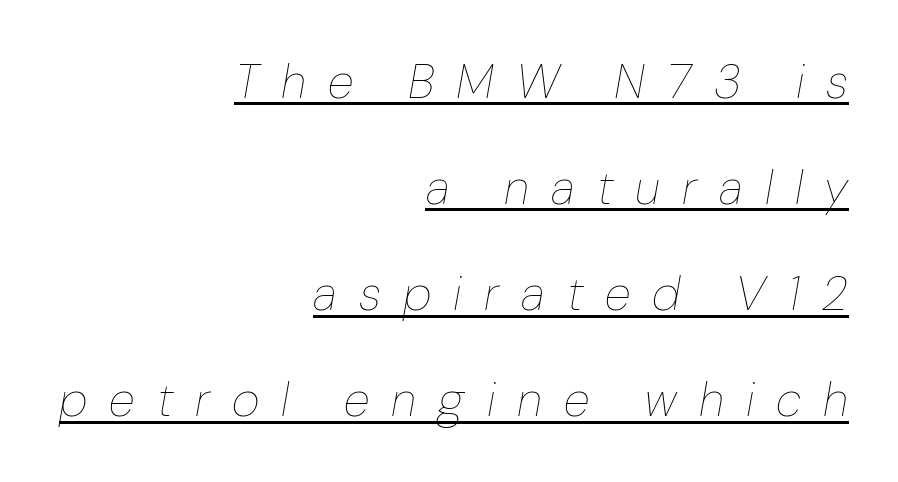
{"italic": "yes", "lean": "right", "slant_degrees": 10, "bold": "no", "weight": "thin", "width": "normal", "stroke_contrast": "low", "x_height": "medium", "monospaced": "no", "underline": "yes", "align": "right", "line_spacing": "loose", "line_spacing_ratio": 2.21, "letter_spacing": "wide", "letter_spacing_em": 0.46, "glyph_px": 48}
